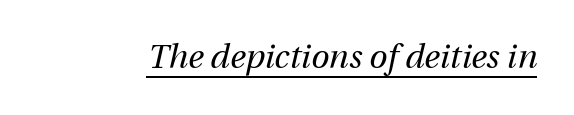
The image shows 33 px regular-weight type, italic (leaning right); set normal letter spacing, underlined; medium stroke contrast and a medium x-height.
